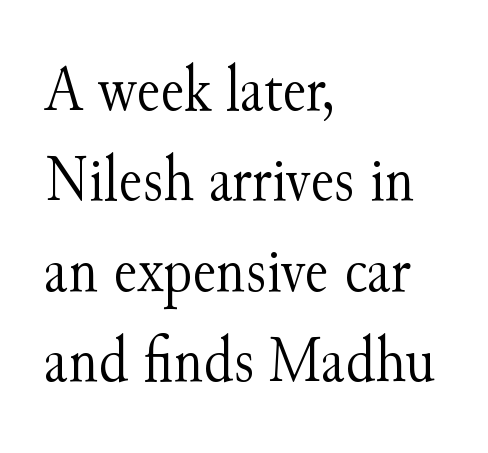
Character widths vary here, with narrow letters taking less room than wide ones. Glance below the letters and you will spot only blank space. Horizontally, the lines are justified to the leading edge only. The passage shown is typeset with a serif family.
